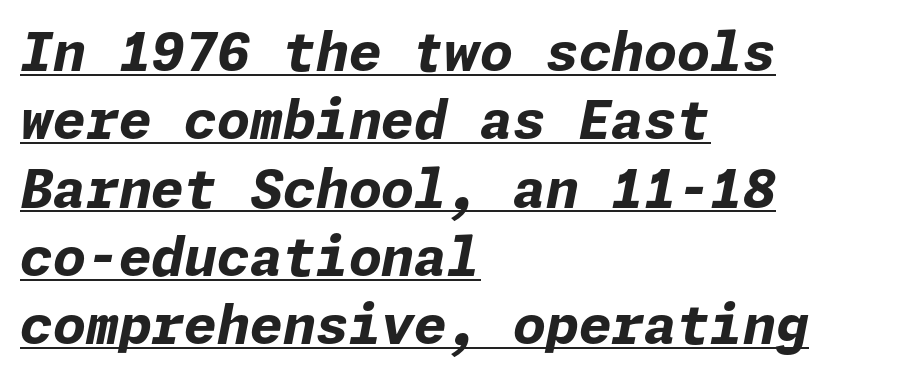
The image shows 53 px bold type, italic (leaning right); set left-aligned, normal line spacing (1.29x), normal letter spacing, underlined; low stroke contrast and a medium x-height.
